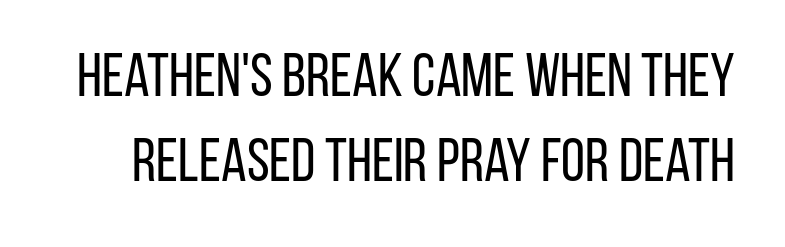
Is this a fixed-width face? No — the glyphs have proportional, varying widths. Standard letterfit; no display-style spreading of the glyphs. This sample keeps an unexceptional amount of space between lines. Underline: absent. Stroke thickness stays within the range of a standard reading face or lighter.
